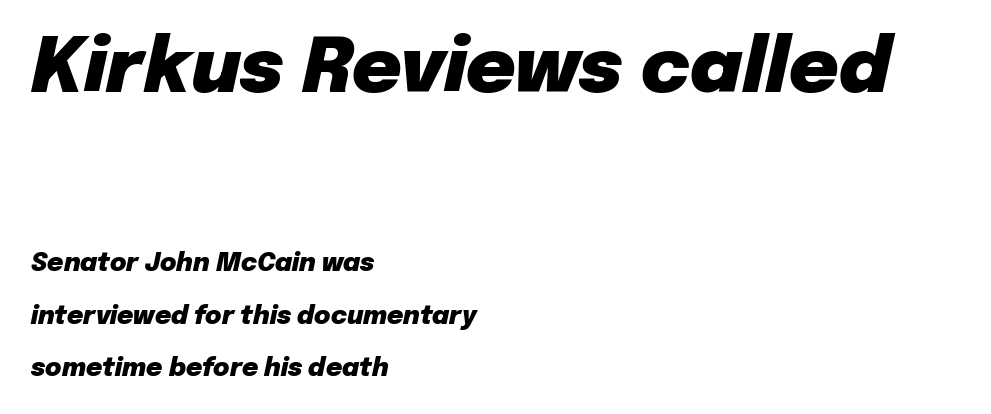
Each letter keeps its own natural width here, so spacing adapts to shape. Here the glyphs are tracked normally, forming tight word shapes. The string is rendered with underlining switched off. The text block is weighted toward the left margin, trailing off unevenly rightward. The block sitting higher on the canvas is the one with enlarged characters. Every character sits at an angle, as italics do.
